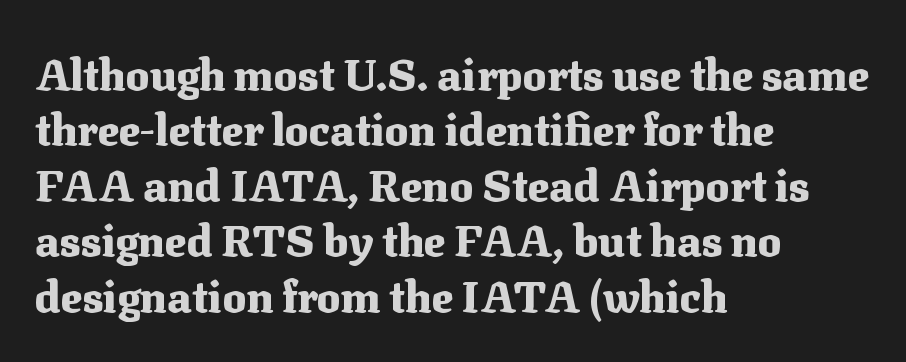
The image shows 44 px heavy serif type, upright; set left-aligned, normal line spacing (1.26x), normal letter spacing, not underlined; medium stroke contrast and a medium x-height.
